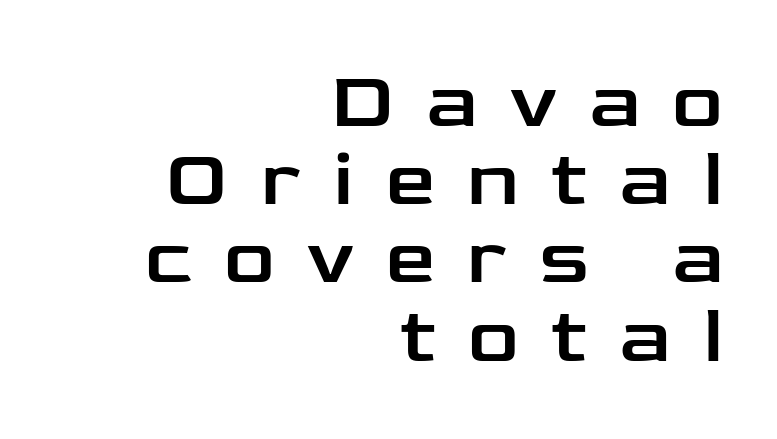
The image shows 79 px wide sans-serif type, upright; set right-aligned, tight line spacing (0.99x), unusually wide letter spacing (+0.41 em), not underlined; low stroke contrast and a medium x-height.
